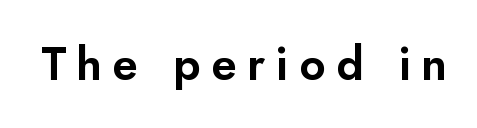
The image shows 46 px sans-serif type, upright; set unusually wide letter spacing (+0.23 em), not underlined; low stroke contrast and a small x-height.
